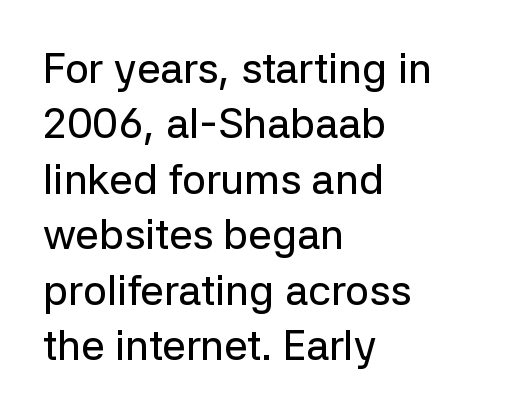
Nothing unusual about the tracking: characters are spaced as the font intends. Bare-footed words on every line. I'd call this a sans setting — the letters go barefoot. Left-aligned paragraph, ragged on the right. The lines sit at an ordinary, default distance from one another.
